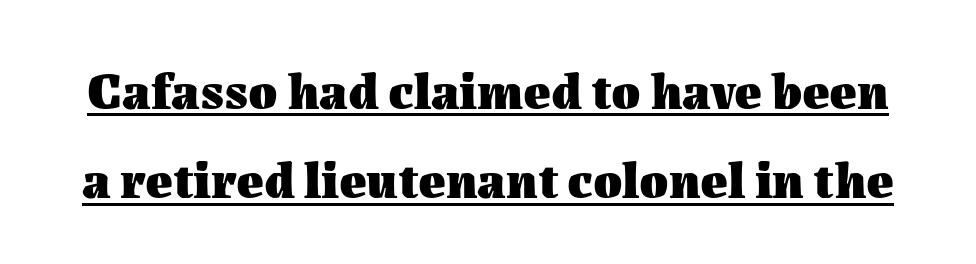
The image shows 52 px heavy type, upright; set line spacing 1.72x, normal letter spacing, underlined; medium stroke contrast and a medium x-height.
